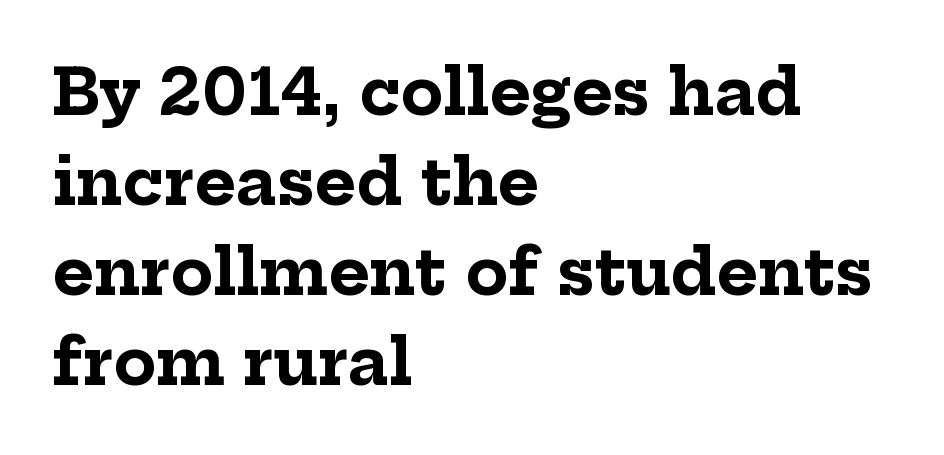
Q: Is the text bold? A: Yes.
Q: Is the text italic (slanted)? A: No, it is upright.
Q: Is the typeface a serif or a sans-serif typeface? A: Serif.
Q: Is the text underlined? A: No.
Q: How is the paragraph aligned? A: Left-aligned.
Q: Is the spacing between letters normal or unusually wide? A: Normal.
Q: Is the spacing between lines tight, normal or loose? A: Normal.
Q: Width (condensed, normal, or wide)? A: Normal.
Q: Stroke contrast? A: Low.
Q: x-height? A: Medium.
Q: Monospaced? A: No.
